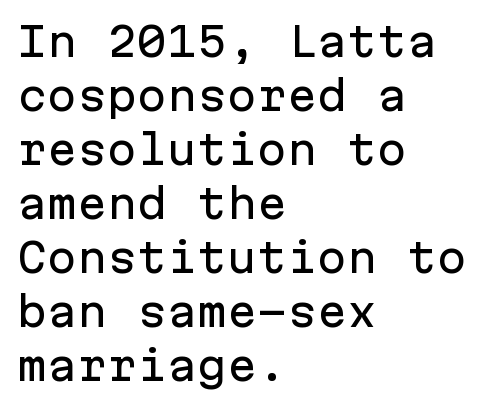
Glyph-to-glyph distance matches everyday printed text. The rendering uses a moderate line-height, typical for paragraphs. A typesetter would label this face a sans. Note the uniform advance width — an 'i' takes as much space as an 'm'.
